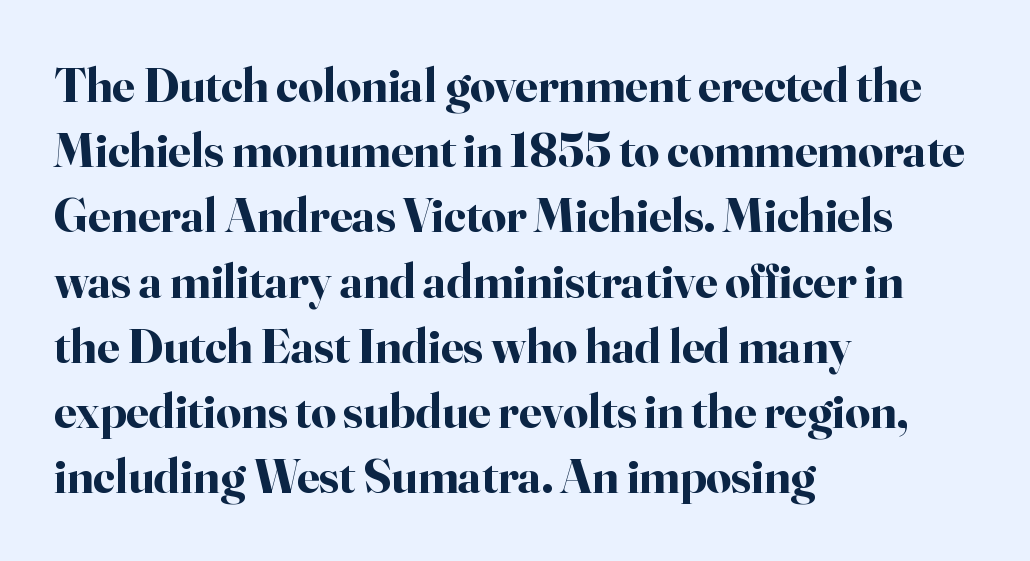
{"serif": "yes", "italic": "no", "bold": "yes", "weight": "bold", "width": "normal", "stroke_contrast": "high", "x_height": "small", "monospaced": "no", "underline": "no", "align": "left", "line_spacing": "normal", "line_spacing_ratio": 1.33, "letter_spacing": "normal", "letter_spacing_em": 0.0, "glyph_px": 49}
